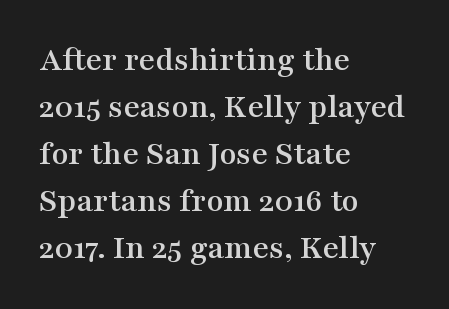
The image shows 35 px wide serif type, upright; set left-aligned, normal line spacing (1.34x), normal letter spacing, not underlined; medium stroke contrast and a medium x-height.
